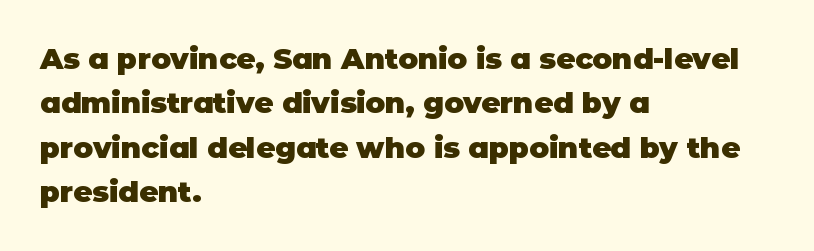
{"serif": "no", "italic": "no", "bold": "yes", "weight": "heavy", "width": "normal", "stroke_contrast": "low", "x_height": "large", "monospaced": "no", "underline": "no", "align": "left", "line_spacing": "normal", "line_spacing_ratio": 1.53, "letter_spacing": "normal", "letter_spacing_em": 0.0, "glyph_px": 29}
